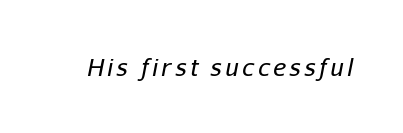
{"italic": "yes", "lean": "right", "slant_degrees": 11, "bold": "no", "underline": "no", "glyph_px": 24}
